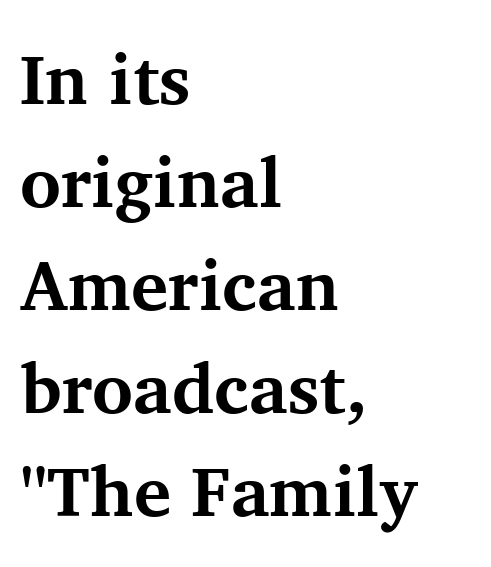
{"serif": "yes", "italic": "no", "bold": "yes", "weight": "bold", "width": "normal", "stroke_contrast": "medium", "x_height": "medium", "monospaced": "no", "underline": "no", "align": "left", "line_spacing": "normal", "line_spacing_ratio": 1.47, "letter_spacing": "normal", "letter_spacing_em": 0.0, "glyph_px": 70}
